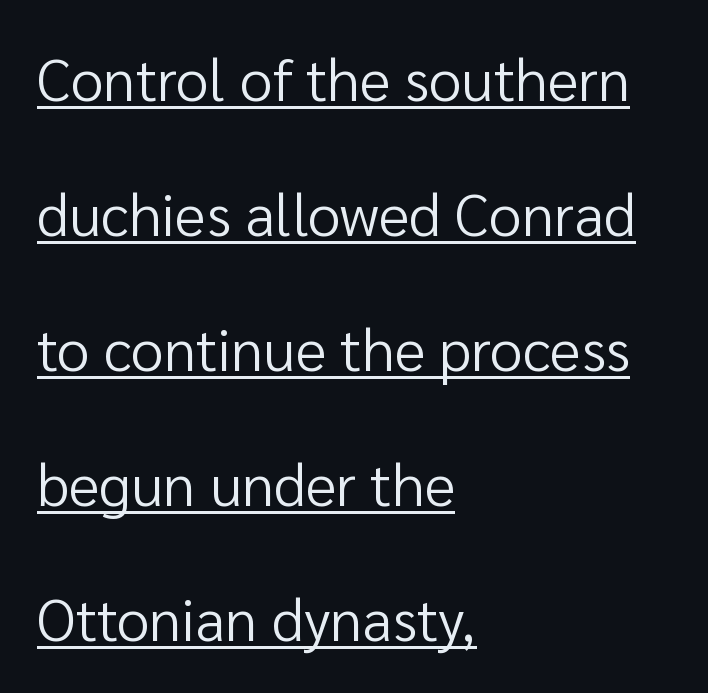
{"serif": "no", "italic": "no", "bold": "no", "weight": "regular", "width": "normal", "stroke_contrast": "low", "x_height": "medium", "monospaced": "no", "underline": "yes", "align": "left", "line_spacing": "loose", "line_spacing_ratio": 2.29, "letter_spacing": "normal", "letter_spacing_em": 0.0, "glyph_px": 59}
